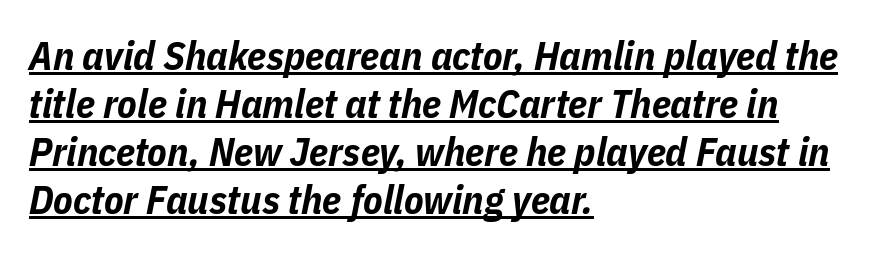
{"italic": "yes", "lean": "right", "slant_degrees": 11, "bold": "yes", "weight": "bold", "width": "condensed", "stroke_contrast": "low", "x_height": "medium", "monospaced": "no", "underline": "yes", "align": "left", "line_spacing_ratio": 1.2, "letter_spacing": "normal", "letter_spacing_em": 0.0, "glyph_px": 40}
